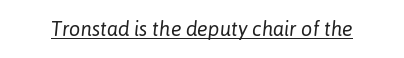
The image shows 20 px text type, italic (leaning right); set normal letter spacing, underlined.
